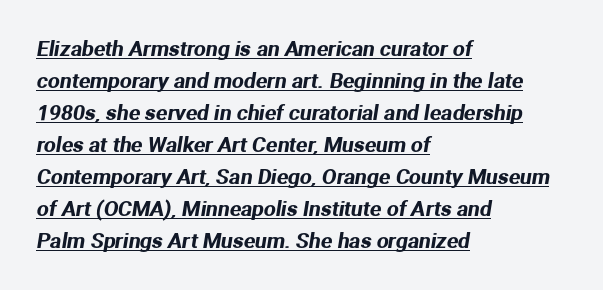
The image shows 21 px text type; set left-aligned, normal line spacing (1.52x), normal letter spacing, underlined.
